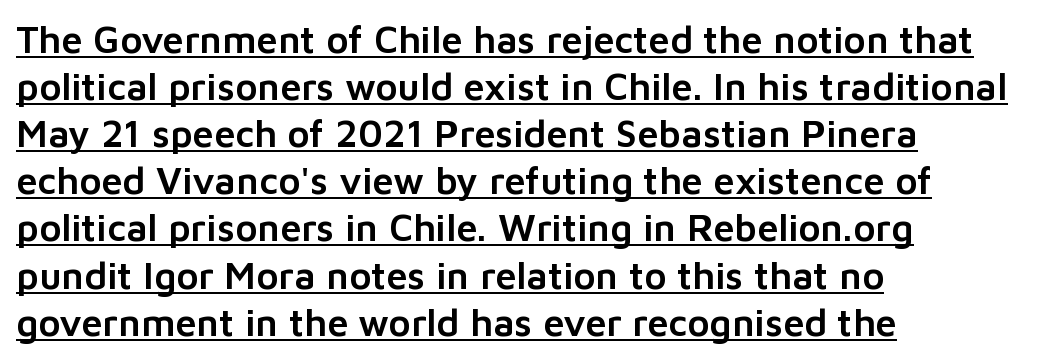
A roman cut, with each character standing at attention. Standard letterfit; no display-style spreading of the glyphs. Proportional: the letters do not fall into vertical columns. A sans-serif font was chosen for this passage. A student would call this left alignment; a typographer would say flush left, rag right.
